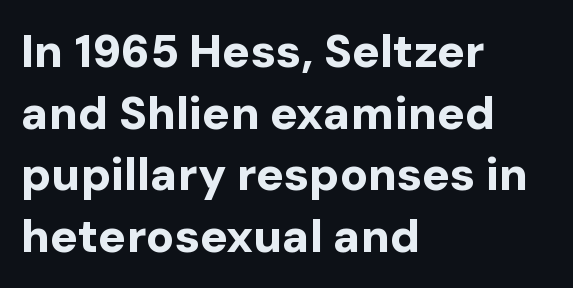
Q: Is the text bold? A: Yes.
Q: Is the text italic (slanted)? A: No, it is upright.
Q: Is the typeface a serif or a sans-serif typeface? A: Sans-serif.
Q: Is the text underlined? A: No.
Q: How is the paragraph aligned? A: Left-aligned.
Q: Is the spacing between letters normal or unusually wide? A: Normal.
Q: Is the spacing between lines tight, normal or loose? A: Normal.
Q: Width (condensed, normal, or wide)? A: Normal.
Q: Stroke contrast? A: Low.
Q: x-height? A: Medium.
Q: Monospaced? A: No.
